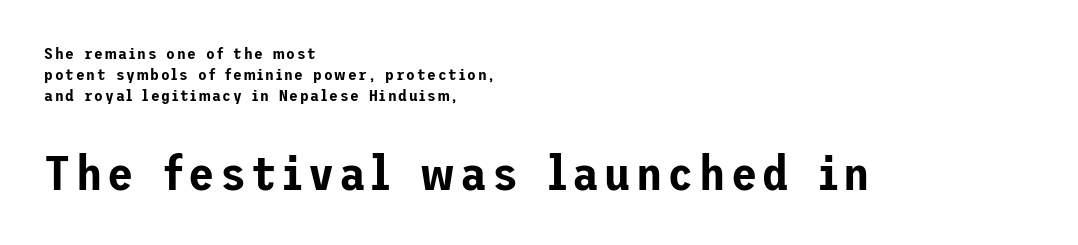
The second block has been scaled up relative to the first. The line-height multiplier appears to be the usual default. Layout note: lines flush left. You can tell it's not italic because the verticals are truly vertical. Examine the stroke ends and you'll find no serifs. Descenders hang freely into open space.
